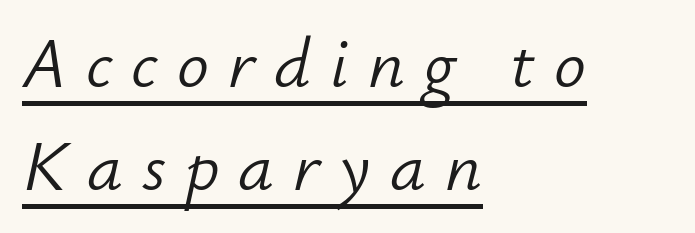
Q: Is the text bold? A: No.
Q: Is the text italic (slanted)? A: Yes, it leans right by about 12 degrees.
Q: Is the text underlined? A: Yes.
Q: How is the paragraph aligned? A: Left-aligned.
Q: Is the spacing between letters normal or unusually wide? A: Unusually wide.
Q: Is the spacing between lines tight, normal or loose? A: Normal.
Q: Width (condensed, normal, or wide)? A: Normal.
Q: Stroke contrast? A: Low.
Q: x-height? A: Small.
Q: Monospaced? A: No.
